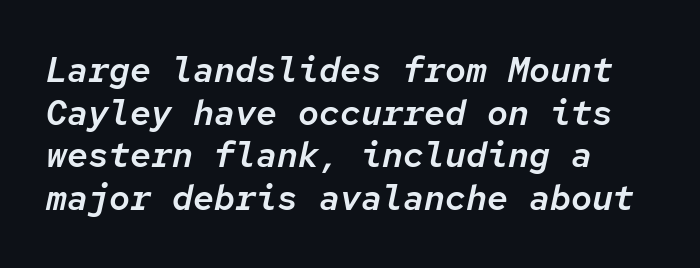
Every row of glyphs begins at an identical x-position on the left. Beneath every word, the page is bare. Note the uniform advance width — an 'i' takes as much space as an 'm'. The text carries the slant typical of an italic or oblique font.
